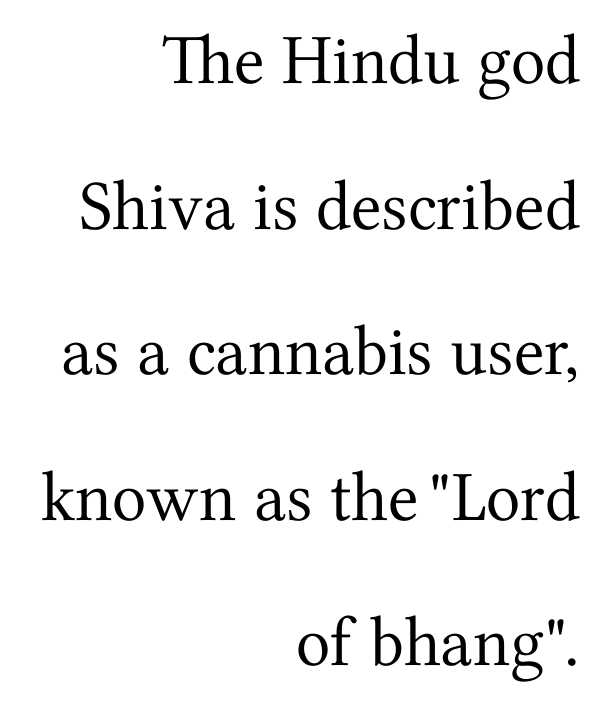
{"serif": "yes", "italic": "no", "bold": "no", "weight": "regular", "width": "normal", "stroke_contrast": "medium", "x_height": "medium", "monospaced": "no", "underline": "no", "align": "right", "line_spacing": "loose", "line_spacing_ratio": 2.05, "letter_spacing": "normal", "letter_spacing_em": 0.0, "glyph_px": 71}
